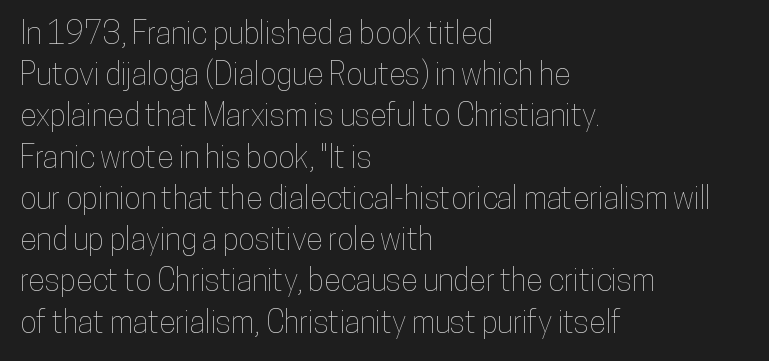
The designer left line spacing at the default. Between one letter and the next there's only the usual sliver of space. Visually the block forms a straight wall on the left and a jagged coastline on the right. Lines of text with bare space underneath. Looks like regular typesetting: each glyph gets only the width it needs.
